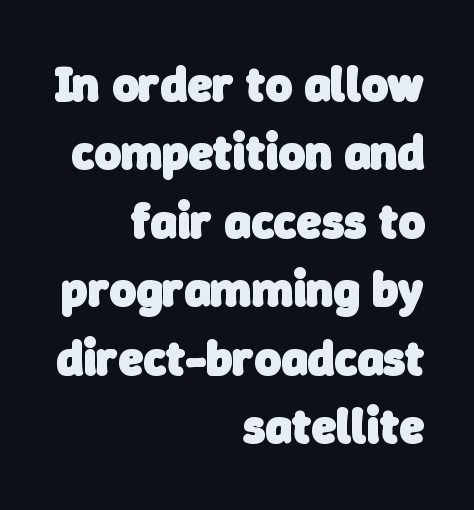
Check the space under the baseline: it is left empty. These lines carry a lot of weight — the face is fully bold. Serif or sans? Sans — the stroke terminals are bare. Layout note: lines flush right. Is this a fixed-width face? No — the glyphs have proportional, varying widths. Summary of vertical rhythm: regular, with standard interline spacing.
